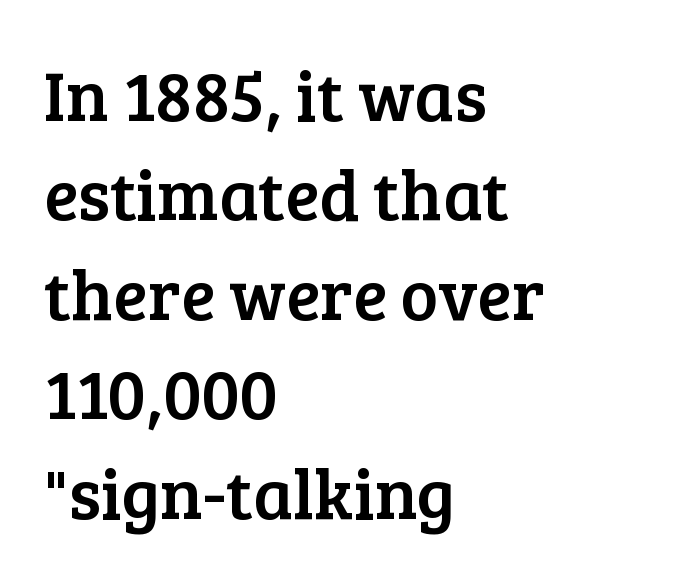
Here the designer chose a conventional face with non-uniform glyph widths. Vertical spacing — default. Does the lettering tilt? It doesn't — this is upright. Default kerning and tracking; the words read as compact shapes. Underline: absent. Look at the bottom of the vertical strokes: they flare into serifs here.
